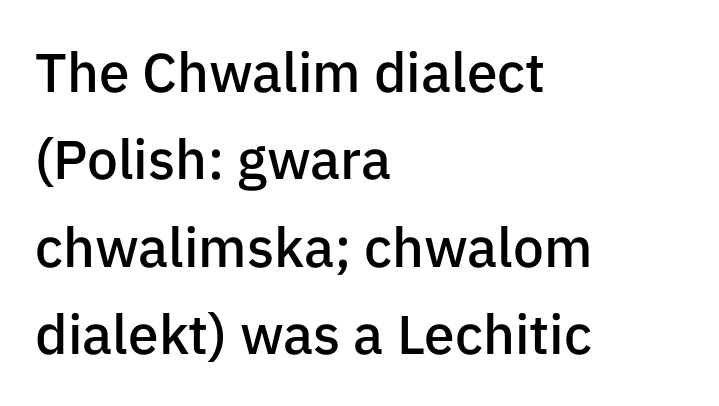
{"serif": "no", "italic": "no", "bold": "semi", "weight": "semibold", "width": "normal", "stroke_contrast": "low", "x_height": "medium", "monospaced": "no", "underline": "no", "align": "left", "line_spacing": "normal", "line_spacing_ratio": 1.59, "letter_spacing": "normal", "letter_spacing_em": 0.0, "glyph_px": 55}
